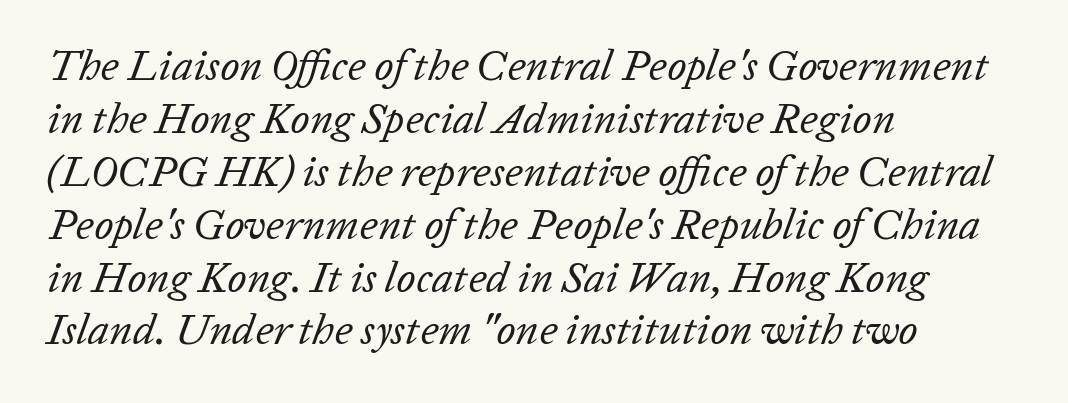
The image shows 43 px regular-weight type, italic (leaning right); set left-aligned, line spacing 1.23x, normal letter spacing, not underlined; low stroke contrast and a medium x-height.
